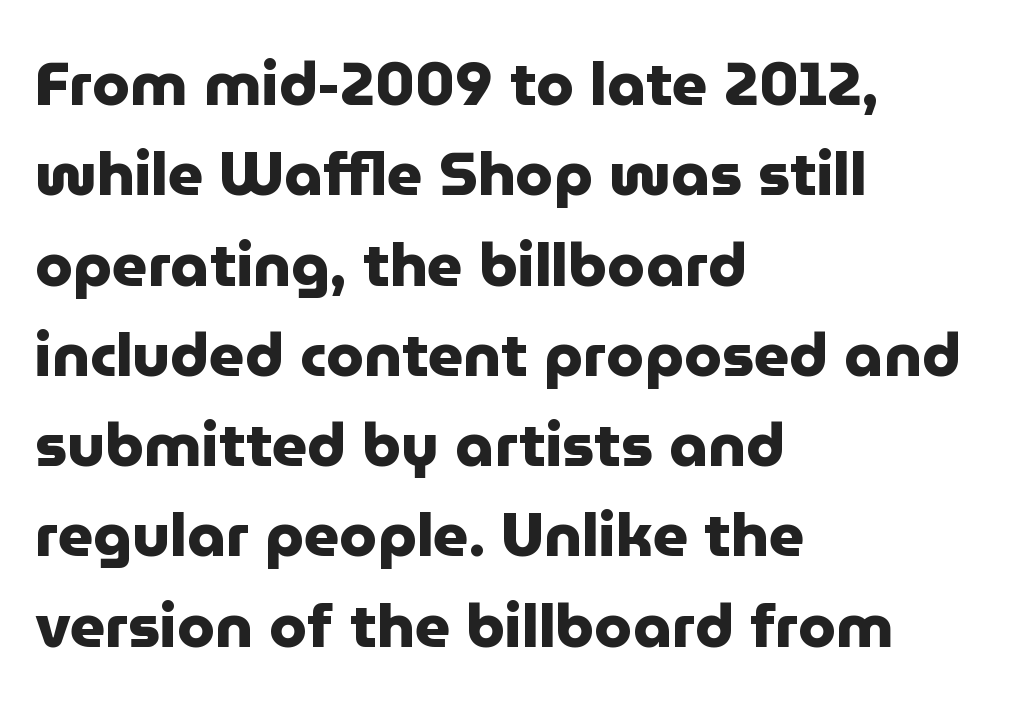
The rows are spaced the way most documents space them. This rendering features lettering with no underline. Character widths vary here, with narrow letters taking less room than wide ones. Leftover space on each line is placed entirely after the last word. The typeface chosen for these lines omits serifs. Emphasis by weight is at full strength: bold.
